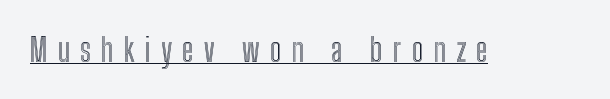
The image shows 32 px condensed type, upright; set unusually wide letter spacing (+0.32 em), underlined; a medium x-height.
